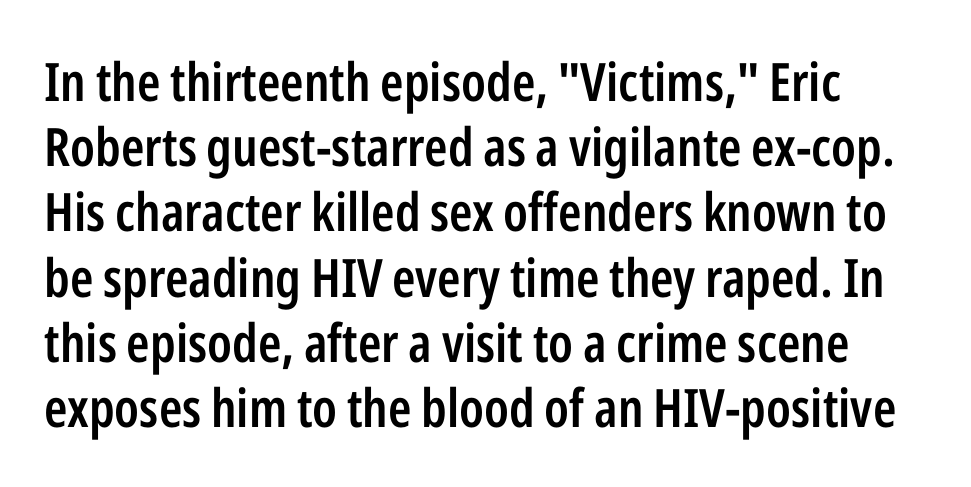
Compared with typical body copy, the letter spacing here is the same. The area under the type is left untouched. The passage shown is typed in a proportional face where columns would drift. Nope, not italic — everything's standing straight. Strokes here are thickened, but only to semibold level. No feet cap the strokes, marking this as sans-serif type.
